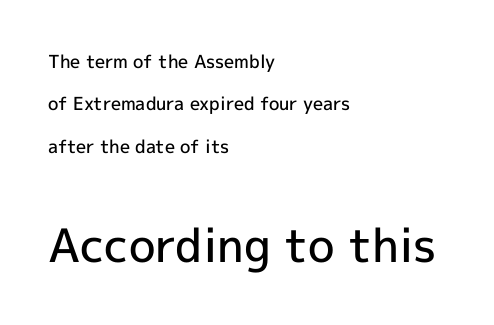
{"serif": "no", "italic": "no", "bold": "semi", "weight": "semibold", "width": "normal", "x_height": "medium", "monospaced": "no", "underline": "no", "align": "left", "line_spacing": "loose", "line_spacing_ratio": 2.35, "letter_spacing": "normal", "letter_spacing_em": 0.0, "larger_block": "second", "size_ratio": 2.56, "glyph_px": 46}
